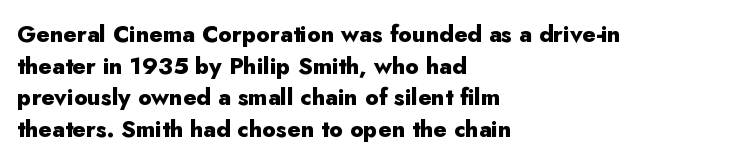
The image shows 23 px bold type, upright; set left-aligned, normal line spacing (1.37x), normal letter spacing, not underlined.
